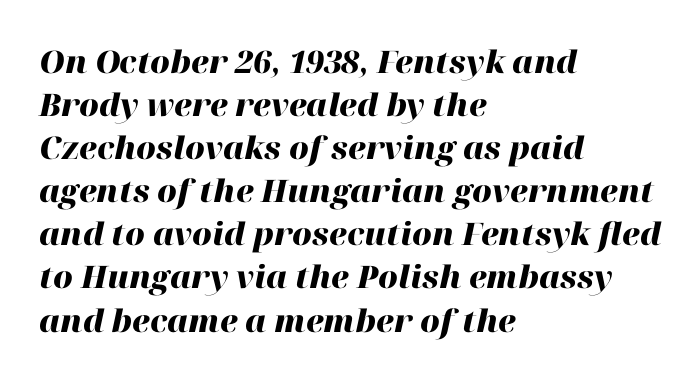
The image shows 31 px heavy type, italic (leaning right); set left-aligned, normal line spacing (1.39x), normal letter spacing, not underlined; high stroke contrast and a medium x-height.
